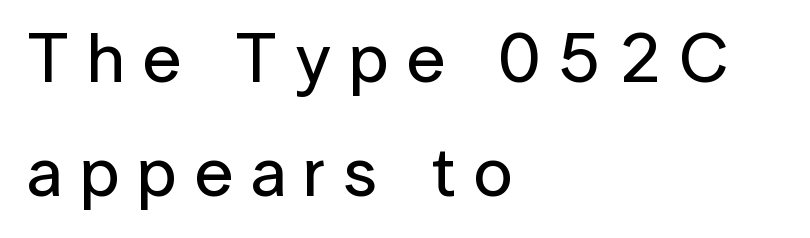
The image shows 70 px sans-serif type, upright; set left-aligned, normal line spacing (1.63x), unusually wide letter spacing (+0.25 em), not underlined; low stroke contrast and a medium x-height.
